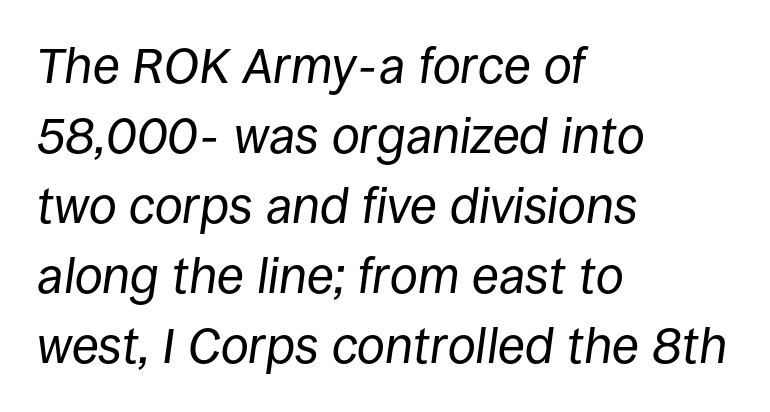
Q: Is the text bold? A: No.
Q: Is the text italic (slanted)? A: Yes, it leans right by about 8 degrees.
Q: Is the text underlined? A: No.
Q: How is the paragraph aligned? A: Left-aligned.
Q: Is the spacing between letters normal or unusually wide? A: Normal.
Q: Is the spacing between lines tight, normal or loose? A: Normal.
Q: Width (condensed, normal, or wide)? A: Normal.
Q: Stroke contrast? A: Low.
Q: x-height? A: Large.
Q: Monospaced? A: No.
